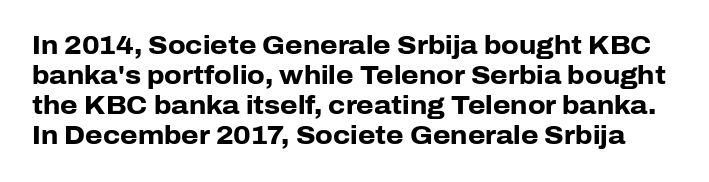
Q: Is the text bold? A: Yes.
Q: Is the text italic (slanted)? A: No, it is upright.
Q: Is the text underlined? A: No.
Q: Is the spacing between letters normal or unusually wide? A: Normal.
